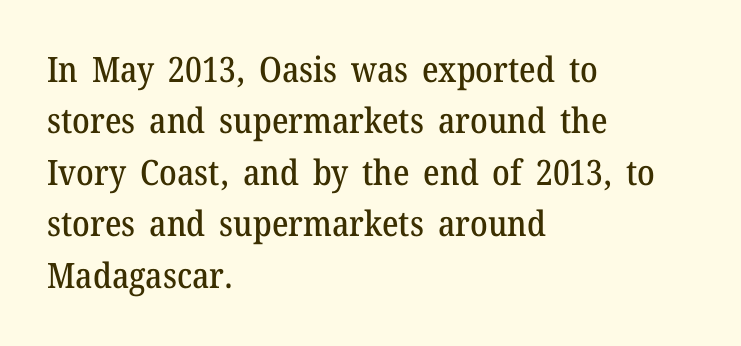
The image shows 35 px serif type, upright; set left-aligned, normal line spacing (1.47x), normal letter spacing, not underlined; medium stroke contrast and a medium x-height.
